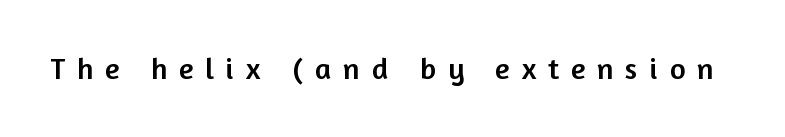
The image shows 30 px sans-serif type, upright; set unusually wide letter spacing (+0.4 em), not underlined; low stroke contrast and a medium x-height.
